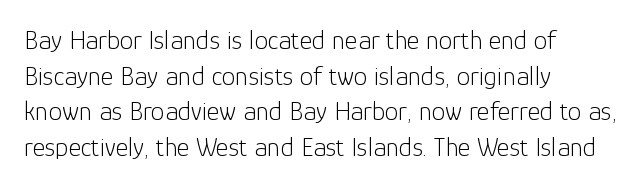
The image shows 27 px text type, upright; set left-aligned, normal line spacing (1.32x), normal letter spacing, not underlined.
